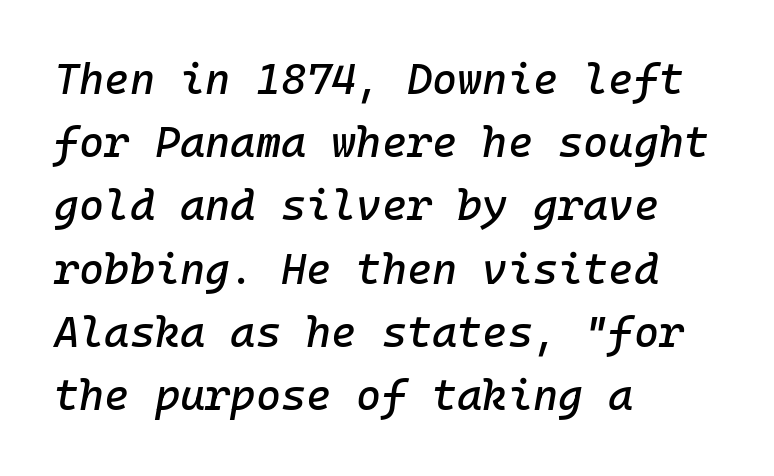
Horizontal bands of white between lines are of average thickness. Has an underline been added? It has not. Glyph-to-glyph distance matches everyday printed text. This sample uses an oblique cut, with every glyph tilted off the vertical. Alignment: flush left.
